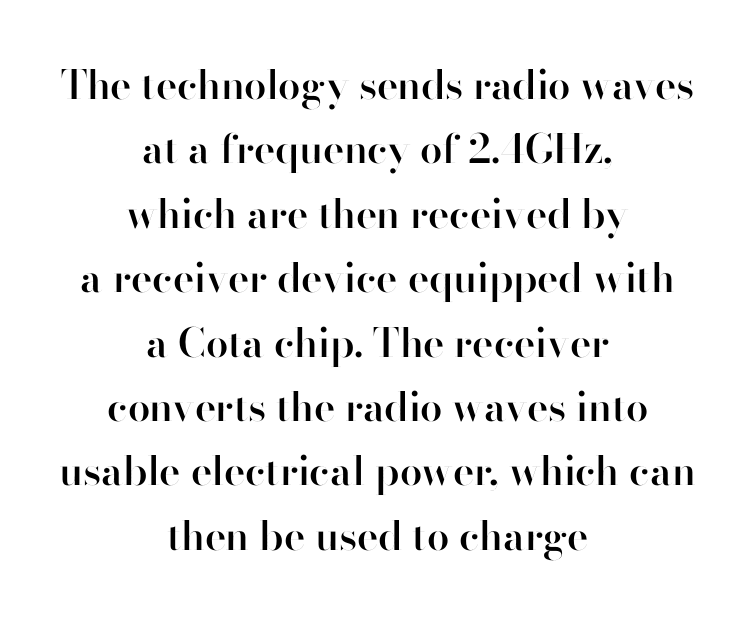
Quick note: underline off. Baseline-to-baseline distance is the conventional proportion of letter height. Designer's note — italics off, roman on. Font category for this specimen: sans-serif. Think of a printed novel: that variable character pitch is what you see here.
